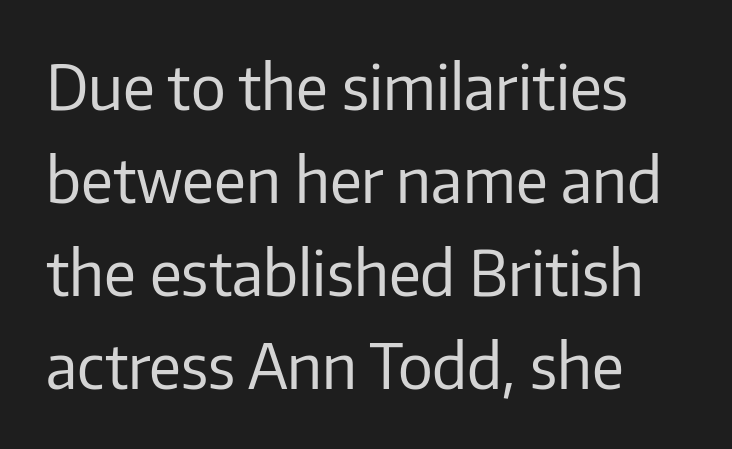
Q: Is the text bold? A: No.
Q: Is the text italic (slanted)? A: No, it is upright.
Q: Is the typeface a serif or a sans-serif typeface? A: Sans-serif.
Q: Is the text underlined? A: No.
Q: Is the spacing between letters normal or unusually wide? A: Normal.
Q: Is the spacing between lines tight, normal or loose? A: Normal.
Q: Width (condensed, normal, or wide)? A: Normal.
Q: Stroke contrast? A: Low.
Q: x-height? A: Medium.
Q: Monospaced? A: No.
